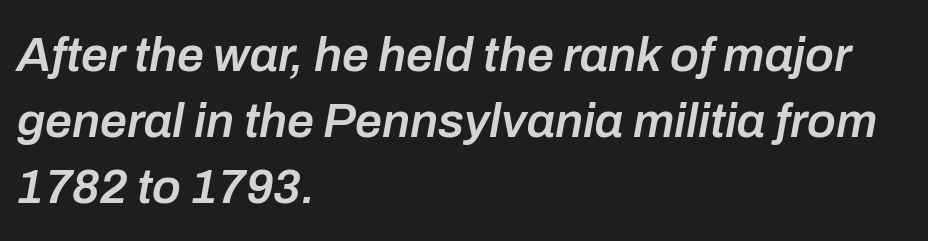
The image shows 48 px semibold type, italic (leaning right); set left-aligned, normal line spacing (1.38x), normal letter spacing, not underlined; low stroke contrast and a medium x-height.
